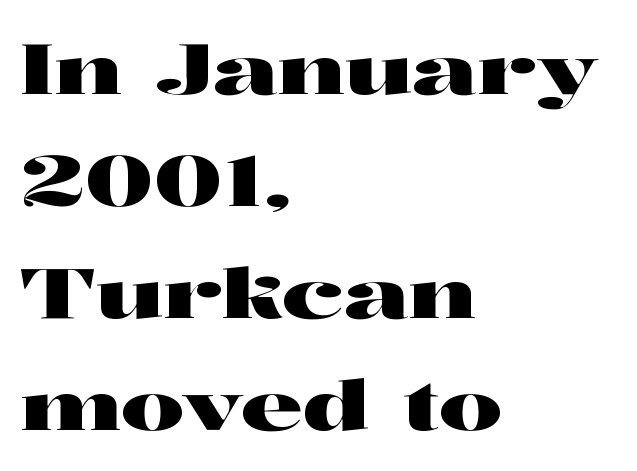
The image shows 70 px wide serif type, upright; set left-aligned, normal line spacing (1.6x), normal letter spacing, not underlined; high stroke contrast and a medium x-height.
